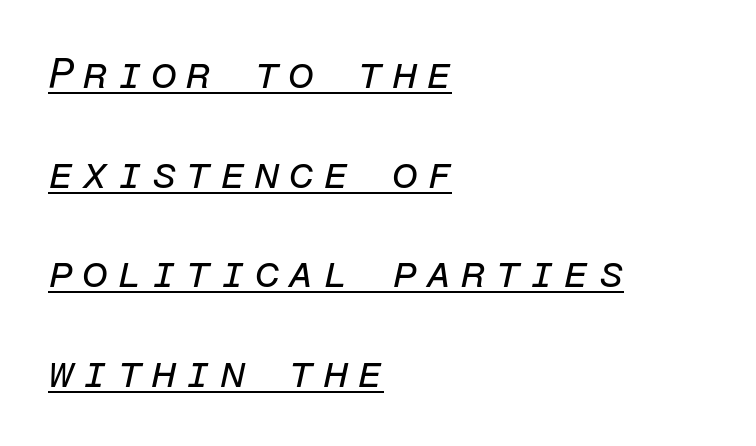
{"italic": "yes", "lean": "right", "slant_degrees": 12, "bold": "no", "weight": "regular", "width": "normal", "stroke_contrast": "low", "x_height": "medium", "monospaced": "yes", "underline": "yes", "align": "left", "line_spacing": "loose", "line_spacing_ratio": 2.37, "letter_spacing": "wide", "letter_spacing_em": 0.2, "glyph_px": 42}
